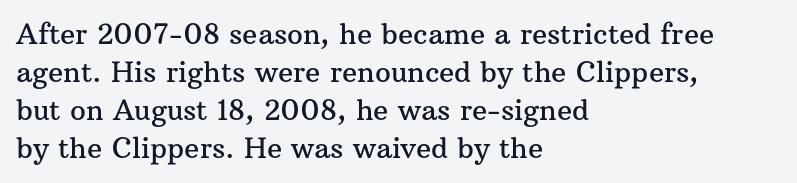
Each word holds together tightly as a unit, with standard inter-letter gaps. The rendering anchors every line to the left-hand side. The passage shown is not underscored anywhere. Ascenders rise straight up at ninety degrees. The glyphs in this specimen are seriffed. Is this a fixed-width face? No — the glyphs have proportional, varying widths.
